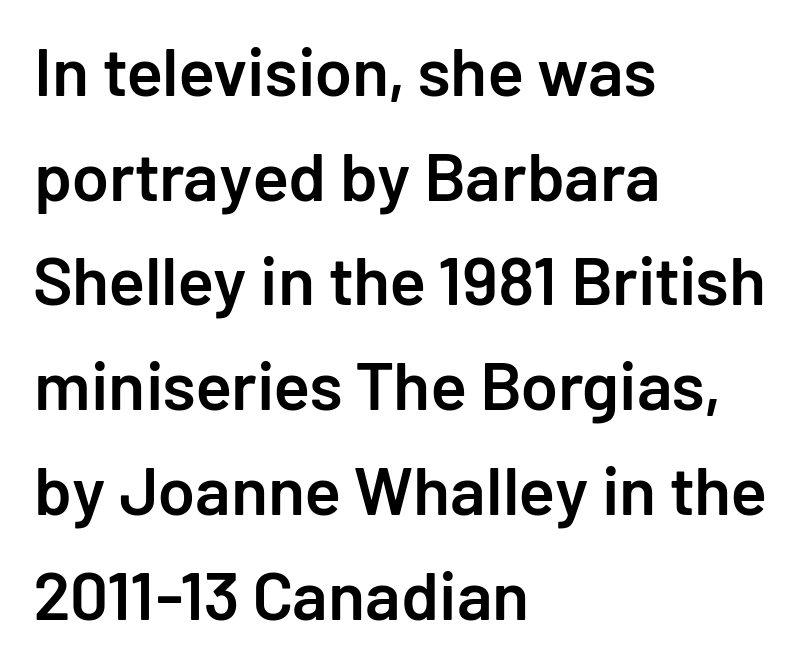
The image shows 68 px semibold sans-serif type, upright; set left-aligned, normal line spacing (1.54x), normal letter spacing, not underlined; low stroke contrast and a medium x-height.
